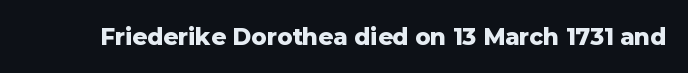
{"italic": "no", "bold": "yes", "underline": "no", "letter_spacing": "normal", "letter_spacing_em": 0.0, "glyph_px": 23}
